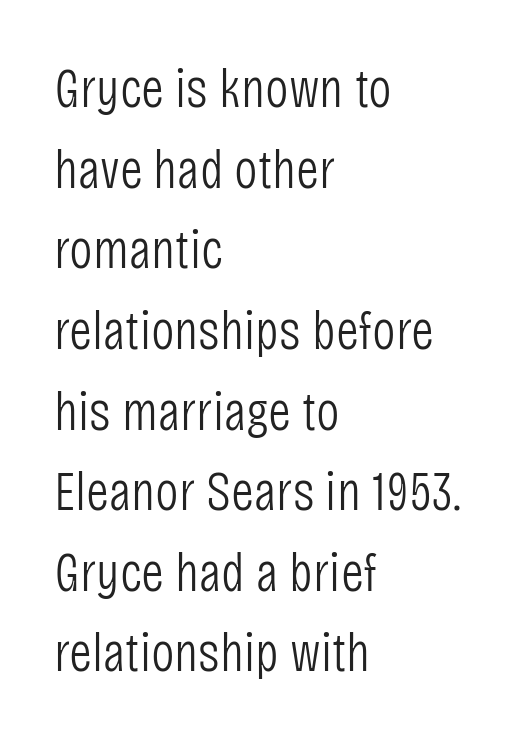
{"serif": "no", "italic": "no", "bold": "no", "weight": "light", "width": "condensed", "stroke_contrast": "low", "x_height": "large", "monospaced": "no", "underline": "no", "align": "left", "line_spacing": "normal", "line_spacing_ratio": 1.44, "letter_spacing": "normal", "letter_spacing_em": 0.0, "glyph_px": 56}
